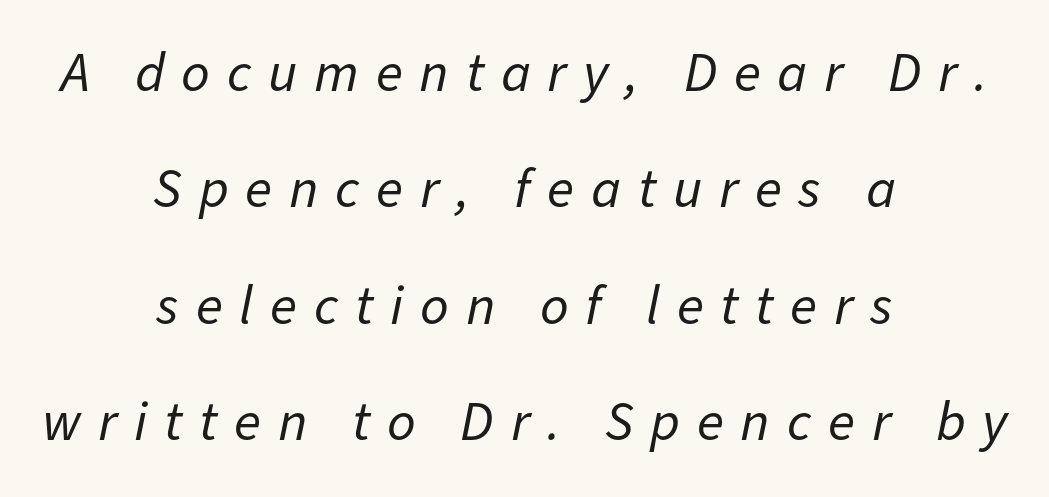
The image shows 56 px regular-weight type, italic (leaning right); set centered, loose line spacing (2.08x), unusually wide letter spacing (+0.3 em), not underlined; low stroke contrast and a medium x-height.
